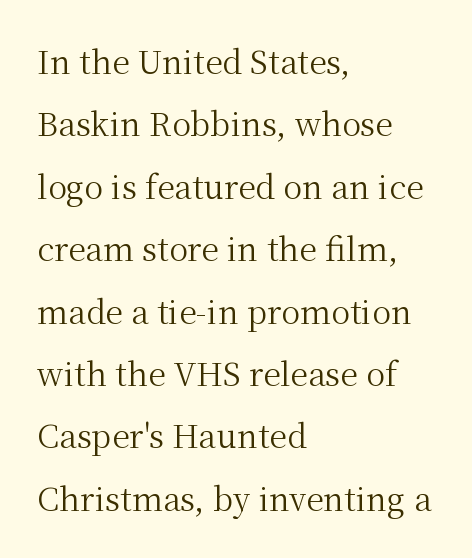
{"serif": "yes", "italic": "no", "bold": "no", "weight": "regular", "width": "normal", "stroke_contrast": "medium", "x_height": "medium", "monospaced": "no", "underline": "no", "align": "left", "line_spacing": "loose", "line_spacing_ratio": 1.95, "letter_spacing": "normal", "letter_spacing_em": 0.0, "glyph_px": 32}
